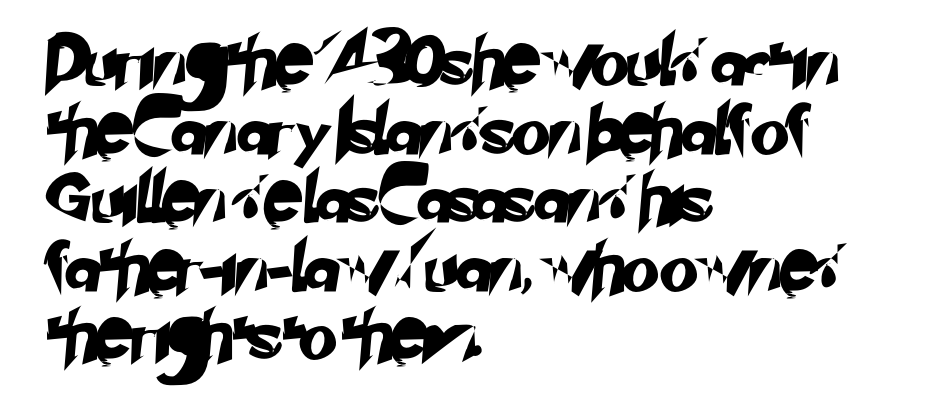
Each letter keeps its own natural width here, so spacing adapts to shape. Note: no serifs on the glyphs. The rag falls on the right side of this text block. Normally led — the rows are evenly, conventionally spaced.
